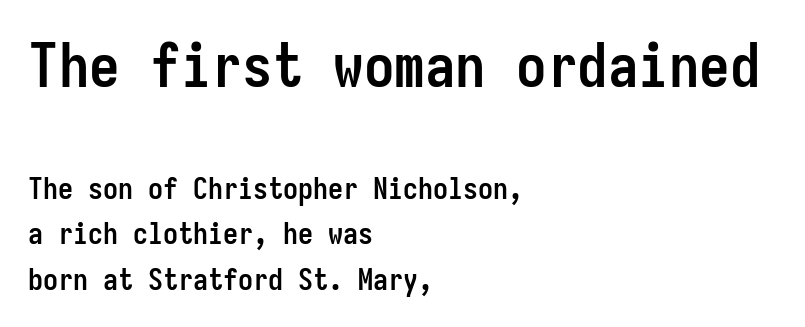
Descenders hang freely into open space. Does the type have serifs? No, each stem ends abruptly. Which margin do the lines hug? The left one — the right edge is uneven. Rows of type keep a routine distance in the vertical direction. Does the weight exceed regular? Yes, all the way to bold. Here the designer chose a console-style face with uniform glyph widths.
